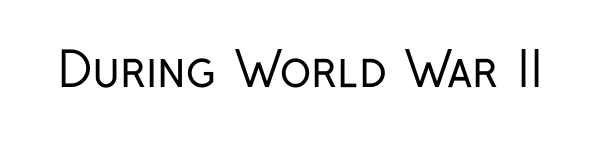
Q: Is the text bold? A: No.
Q: Is the text italic (slanted)? A: No, it is upright.
Q: Is the typeface a serif or a sans-serif typeface? A: Sans-serif.
Q: Is the text underlined? A: No.
Q: Is the spacing between letters normal or unusually wide? A: Normal.
Q: Width (condensed, normal, or wide)? A: Condensed.
Q: Stroke contrast? A: Low.
Q: x-height? A: Medium.
Q: Monospaced? A: No.
